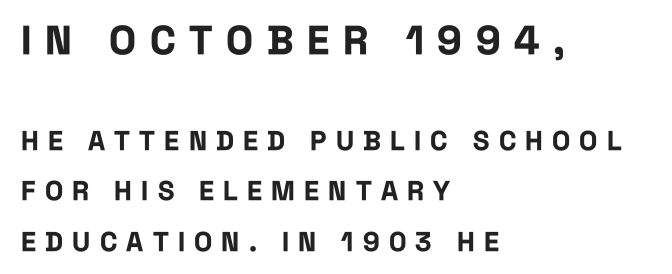
The image shows 40 px bold, condensed sans-serif type, upright; set left-aligned, line spacing 1.87x, unusually wide letter spacing (+0.34 em), not underlined; the first (top) block is 1.48x larger; low stroke contrast and a large x-height.
